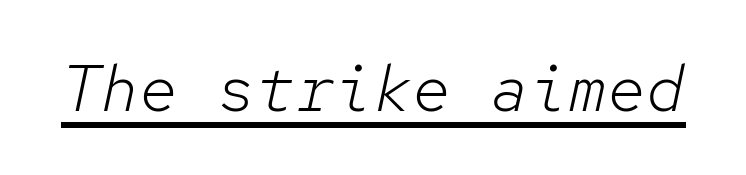
Q: Is the text bold? A: No.
Q: Is the text italic (slanted)? A: Yes, it leans right by about 12 degrees.
Q: Is the text underlined? A: Yes.
Q: Is the spacing between letters normal or unusually wide? A: Normal.
Q: Width (condensed, normal, or wide)? A: Normal.
Q: Stroke contrast? A: Low.
Q: x-height? A: Medium.
Q: Monospaced? A: Yes.
